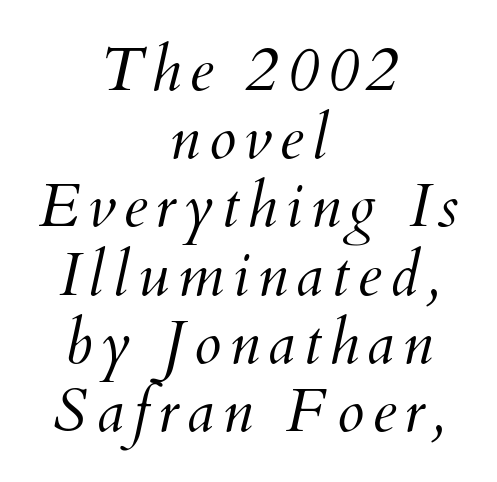
{"italic": "yes", "lean": "right", "slant_degrees": 12, "bold": "no", "weight": "light", "width": "normal", "stroke_contrast": "medium", "x_height": "small", "monospaced": "no", "underline": "no", "align": "center", "line_spacing": "tight", "line_spacing_ratio": 1.1, "glyph_px": 62}
